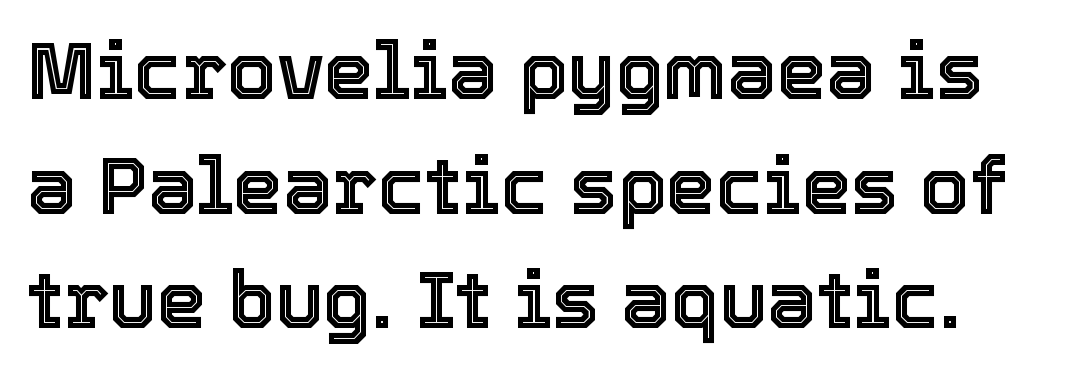
Does extra space separate the letters? No, they use regular spacing. Check under the words: just untouched page. Reading down the column, the eye jumps a familiar distance to each next line. Do the characters align in a grid? No, the font is proportional.
